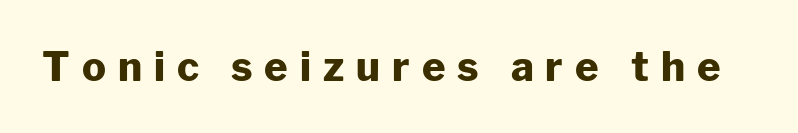
Q: Is the text bold? A: Yes.
Q: Is the text italic (slanted)? A: No, it is upright.
Q: Is the typeface a serif or a sans-serif typeface? A: Sans-serif.
Q: Is the text underlined? A: No.
Q: Is the spacing between letters normal or unusually wide? A: Unusually wide.
Q: Width (condensed, normal, or wide)? A: Normal.
Q: Stroke contrast? A: Low.
Q: x-height? A: Medium.
Q: Monospaced? A: No.
